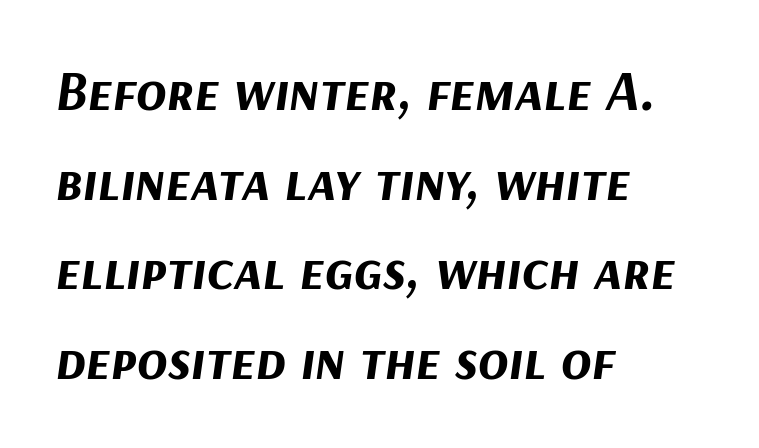
Q: Is the text bold? A: Yes.
Q: Is the text italic (slanted)? A: Yes, it leans right by about 9 degrees.
Q: Is the text underlined? A: No.
Q: How is the paragraph aligned? A: Left-aligned.
Q: Is the spacing between letters normal or unusually wide? A: Normal.
Q: Is the spacing between lines tight, normal or loose? A: Normal.
Q: Width (condensed, normal, or wide)? A: Normal.
Q: Stroke contrast? A: Medium.
Q: x-height? A: Medium.
Q: Monospaced? A: No.
